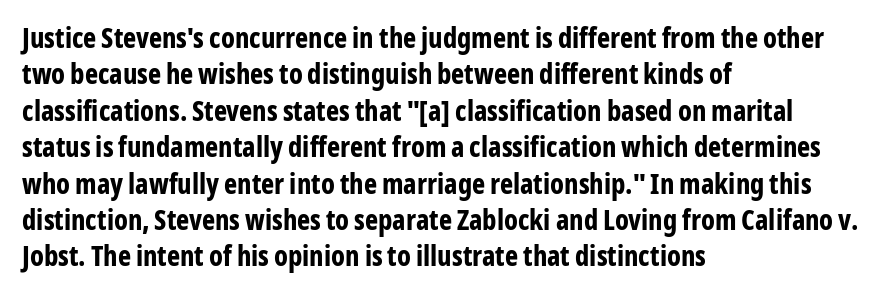
Q: Is the text bold? A: Yes.
Q: Is the text italic (slanted)? A: No, it is upright.
Q: Is the typeface a serif or a sans-serif typeface? A: Sans-serif.
Q: Is the text underlined? A: No.
Q: How is the paragraph aligned? A: Left-aligned.
Q: Is the spacing between letters normal or unusually wide? A: Normal.
Q: Is the spacing between lines tight, normal or loose? A: Normal.
Q: Width (condensed, normal, or wide)? A: Condensed.
Q: Stroke contrast? A: Low.
Q: x-height? A: Medium.
Q: Monospaced? A: No.
